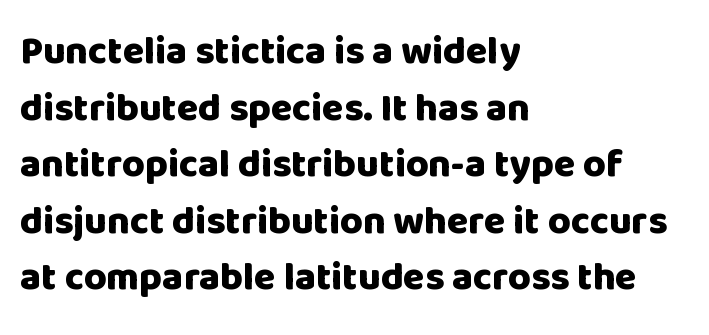
A typesetter would call this zero additional tracking. Plenty of ink on the page — the face is bold. The rendering anchors every line to the left-hand side. This rendering employs a face without finishing strokes, i.e., a sans-serif. Every character sits straight up, as roman type does. The space between consecutive lines is moderate.
